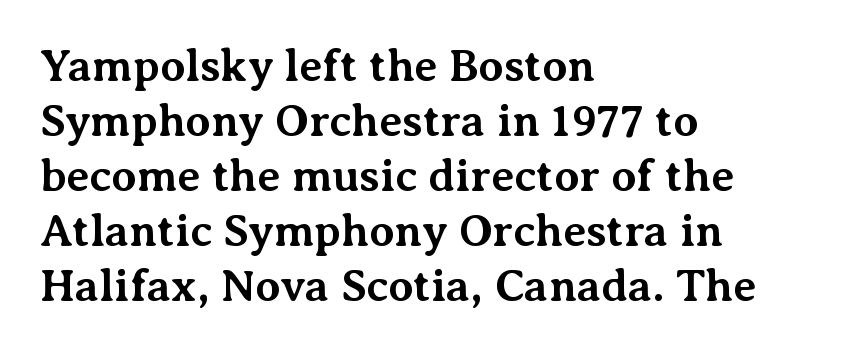
Italic? Not at all — the glyphs are vertical. The area under the type is left untouched. Left-aligned paragraph, ragged on the right. Standard letterfit; no display-style spreading of the glyphs. Is this a fixed-width face? No — the glyphs have proportional, varying widths. Small tapered or slab feet sit at the stroke ends, so this counts as serif.
